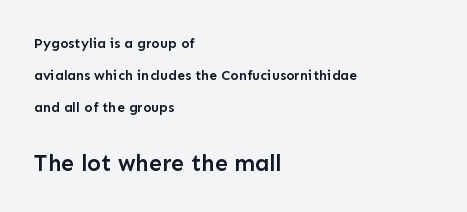
The image shows 23 px text type, upright; set left-aligned, loose line spacing (2.29x), normal letter spacing, not underlined; the second (bottom) block is 1.64x larger.
